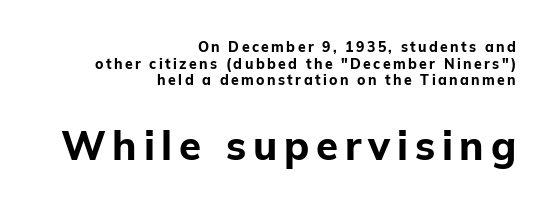
Beneath every word, the page is bare. No italicization has been applied; the sample stays upright. A flush-right, rag-left setting is used for this passage. Block two is the big one; block one sits smaller above it. The letters advance in unequal steps, a hallmark of proportional type. Check where the strokes stop: nothing finishes them off — pure sans.
